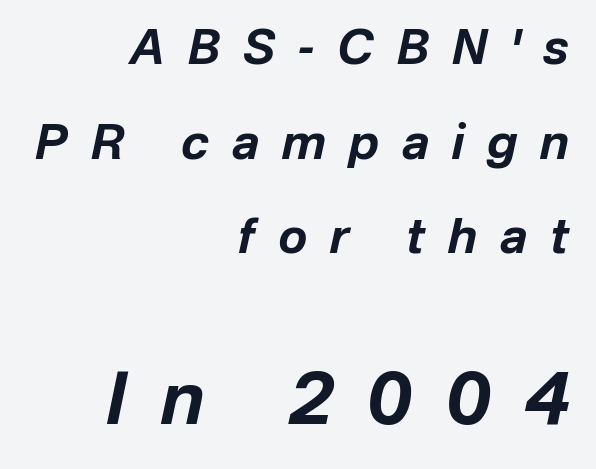
Q: Is the text bold? A: Yes.
Q: Is the text italic (slanted)? A: Yes, it leans right by about 12 degrees.
Q: Is the text underlined? A: No.
Q: How is the paragraph aligned? A: Right-aligned.
Q: Is the spacing between letters normal or unusually wide? A: Unusually wide.
Q: Is the spacing between lines tight, normal or loose? A: Loose.
Q: Which block of text is set in a larger size, the first (top) or the second (bottom)? A: The second (bottom) one.
Q: Width (condensed, normal, or wide)? A: Normal.
Q: Stroke contrast? A: Low.
Q: x-height? A: Medium.
Q: Monospaced? A: No.
